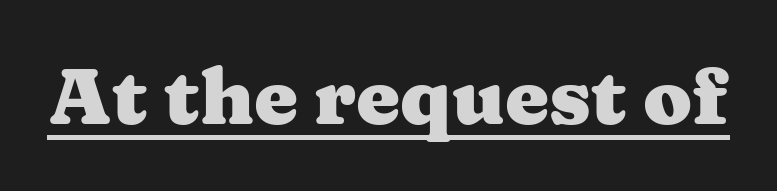
Q: Is the text bold? A: Yes.
Q: Is the text italic (slanted)? A: No, it is upright.
Q: Is the typeface a serif or a sans-serif typeface? A: Serif.
Q: Is the text underlined? A: Yes.
Q: Is the spacing between letters normal or unusually wide? A: Normal.
Q: Width (condensed, normal, or wide)? A: Wide.
Q: Stroke contrast? A: Medium.
Q: x-height? A: Medium.
Q: Monospaced? A: No.
